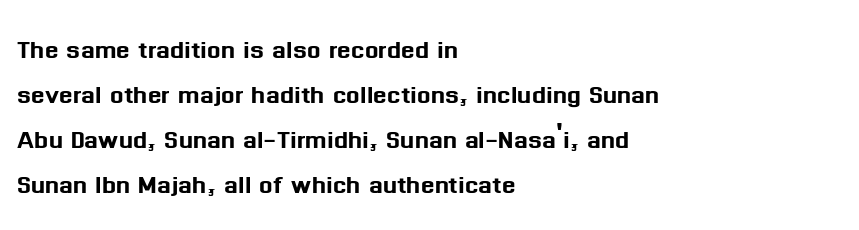
These lines are rendered in a variable-pitch font. The letters stand upright; this is a roman face. Compared with typical body copy, the letter spacing here is the same. Horizontal alignment here is leftward, the default for most running prose. The passage shown is typeset with a sans-serif family. How would I describe the line gaps? Plain and ordinary.
